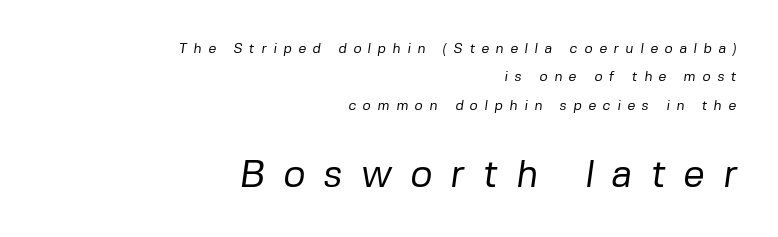
{"serif": "no", "bold": "no", "weight": "regular", "width": "normal", "stroke_contrast": "low", "x_height": "medium", "monospaced": "no", "underline": "no", "align": "right", "line_spacing": "loose", "line_spacing_ratio": 2.03, "letter_spacing": "wide", "letter_spacing_em": 0.47, "larger_block": "second", "size_ratio": 2.71, "glyph_px": 38}
